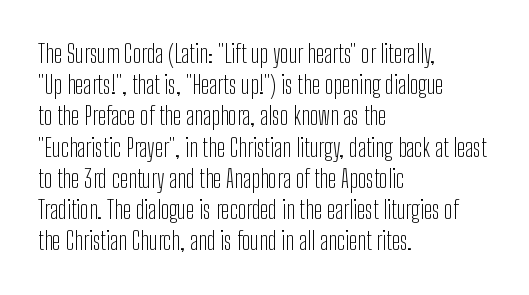
{"italic": "no", "bold": "no", "underline": "no", "align": "left", "line_spacing": "normal", "line_spacing_ratio": 1.25, "letter_spacing": "normal", "letter_spacing_em": 0.0, "glyph_px": 25}
